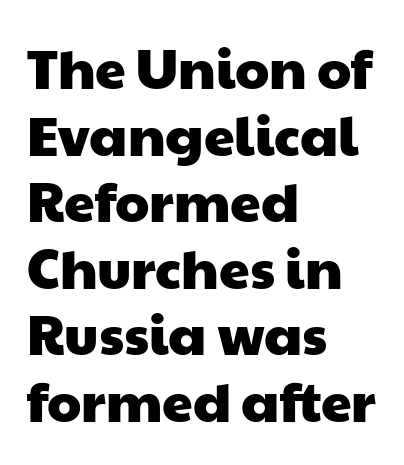
{"serif": "no", "width": "wide", "stroke_contrast": "low", "x_height": "medium", "monospaced": "no", "underline": "no", "align": "left", "line_spacing_ratio": 1.21, "letter_spacing": "normal", "letter_spacing_em": 0.0, "glyph_px": 55}
